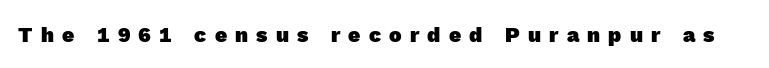
This rendering widens character spacing well past its baseline value. Any mark beneath the type? The region is blank. The strokes are fattened all the way to bold.
